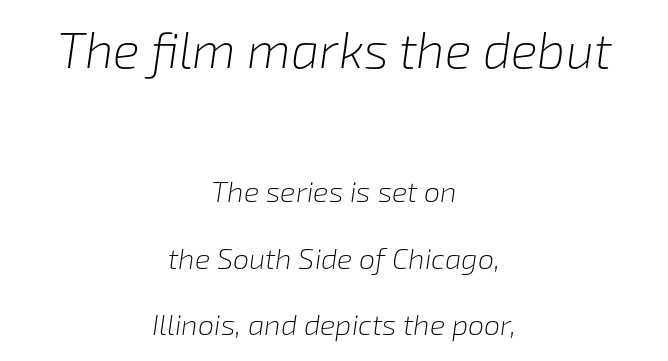
{"italic": "yes", "lean": "right", "slant_degrees": 8, "bold": "no", "weight": "light", "width": "normal", "stroke_contrast": "low", "x_height": "medium", "monospaced": "no", "underline": "no", "align": "center", "line_spacing": "loose", "line_spacing_ratio": 2.3, "letter_spacing": "normal", "letter_spacing_em": 0.0, "larger_block": "first", "size_ratio": 1.72, "glyph_px": 50}
